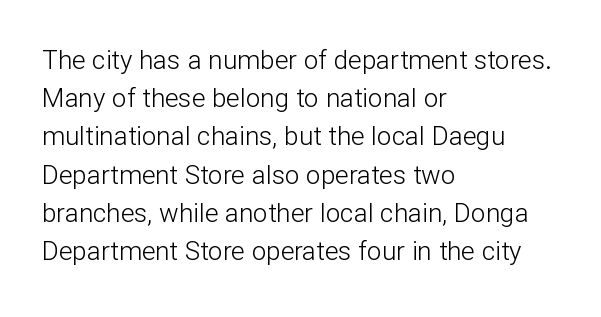
Q: Is the text bold? A: No.
Q: Is the text italic (slanted)? A: No, it is upright.
Q: Is the text underlined? A: No.
Q: How is the paragraph aligned? A: Left-aligned.
Q: Is the spacing between letters normal or unusually wide? A: Normal.
Q: Is the spacing between lines tight, normal or loose? A: Normal.
